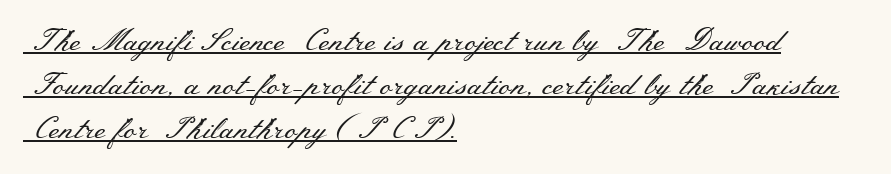
{"serif": "yes", "bold": "no", "weight": "regular", "width": "wide", "stroke_contrast": "medium", "x_height": "small", "monospaced": "no", "underline": "yes", "align": "left", "line_spacing": "normal", "line_spacing_ratio": 1.47, "letter_spacing": "normal", "letter_spacing_em": 0.0, "glyph_px": 30}
